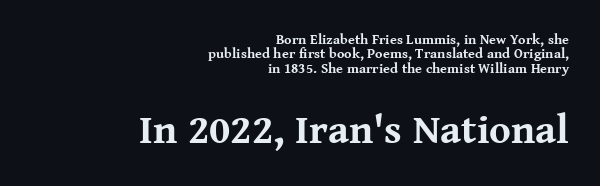
{"serif": "yes", "italic": "no", "bold": "yes", "weight": "bold", "width": "normal", "stroke_contrast": "medium", "x_height": "medium", "monospaced": "no", "underline": "no", "align": "right", "line_spacing": "tight", "line_spacing_ratio": 1.02, "letter_spacing": "normal", "letter_spacing_em": 0.0, "larger_block": "second", "size_ratio": 2.93, "glyph_px": 41}
